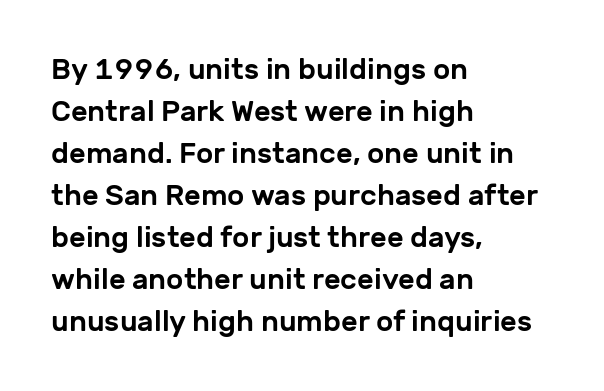
Q: Is the text italic (slanted)? A: No, it is upright.
Q: Is the typeface a serif or a sans-serif typeface? A: Sans-serif.
Q: Is the text underlined? A: No.
Q: How is the paragraph aligned? A: Left-aligned.
Q: Is the spacing between letters normal or unusually wide? A: Normal.
Q: Is the spacing between lines tight, normal or loose? A: Normal.
Q: Width (condensed, normal, or wide)? A: Normal.
Q: Stroke contrast? A: Low.
Q: x-height? A: Medium.
Q: Monospaced? A: No.
